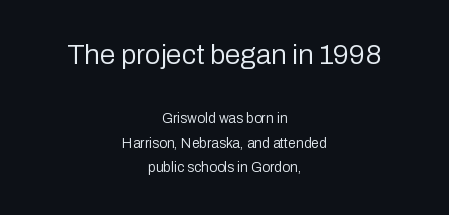
Q: Is the text bold? A: No.
Q: Is the text italic (slanted)? A: No, it is upright.
Q: Is the typeface a serif or a sans-serif typeface? A: Sans-serif.
Q: Is the text underlined? A: No.
Q: How is the paragraph aligned? A: Centered.
Q: Is the spacing between letters normal or unusually wide? A: Normal.
Q: Which block of text is set in a larger size, the first (top) or the second (bottom)? A: The first (top) one.
Q: Width (condensed, normal, or wide)? A: Normal.
Q: Stroke contrast? A: Low.
Q: x-height? A: Medium.
Q: Monospaced? A: No.
